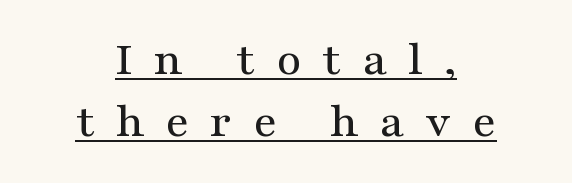
Does the copy run flush right? No — it is centered line by line. This sample has the flowing, uneven cadence of proportional lettering. Underlining? Definitely there. The text was rendered using a seriffed face with decorative stroke endings. Summary of vertical rhythm: regular, with standard interline spacing. Style check: upright.
